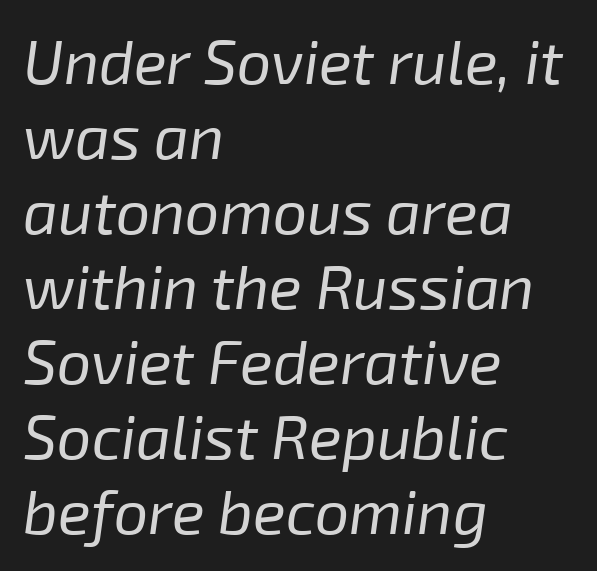
{"italic": "yes", "lean": "right", "slant_degrees": 8, "bold": "no", "weight": "regular", "width": "normal", "stroke_contrast": "low", "x_height": "medium", "monospaced": "no", "underline": "no", "align": "left", "line_spacing_ratio": 1.23, "letter_spacing": "normal", "letter_spacing_em": 0.0, "glyph_px": 61}
